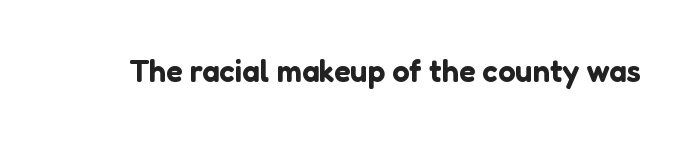
The image shows 31 px sans-serif type, upright; set normal letter spacing, not underlined; low stroke contrast and a medium x-height.
